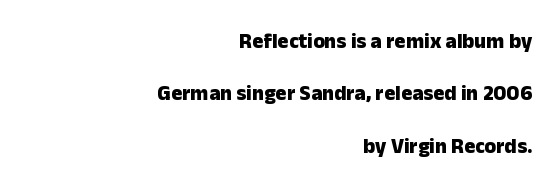
{"italic": "no", "bold": "yes", "underline": "no", "align": "right", "line_spacing": "loose", "line_spacing_ratio": 2.49, "letter_spacing": "normal", "letter_spacing_em": 0.0, "glyph_px": 21}
